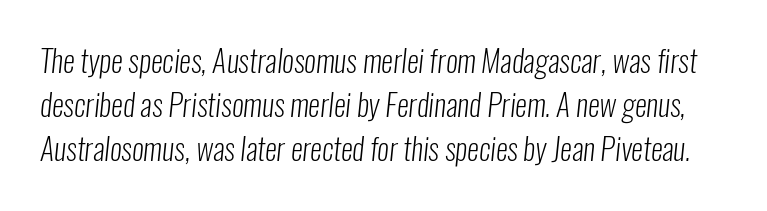
{"serif": "no", "bold": "no", "weight": "light", "width": "condensed", "stroke_contrast": "low", "x_height": "medium", "monospaced": "no", "underline": "no", "line_spacing": "normal", "line_spacing_ratio": 1.47, "letter_spacing": "normal", "letter_spacing_em": 0.0, "glyph_px": 30}
